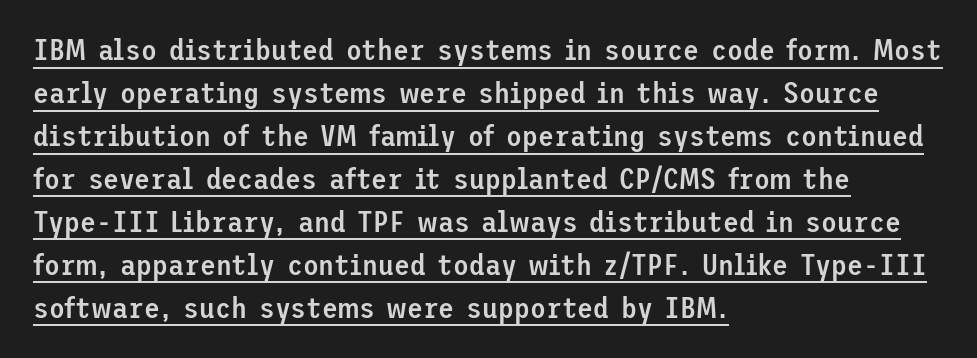
{"serif": "no", "italic": "no", "bold": "semi", "weight": "semibold", "width": "normal", "stroke_contrast": "low", "x_height": "medium", "underline": "yes", "align": "left", "line_spacing": "normal", "line_spacing_ratio": 1.48, "letter_spacing": "normal", "letter_spacing_em": 0.0, "glyph_px": 29}
